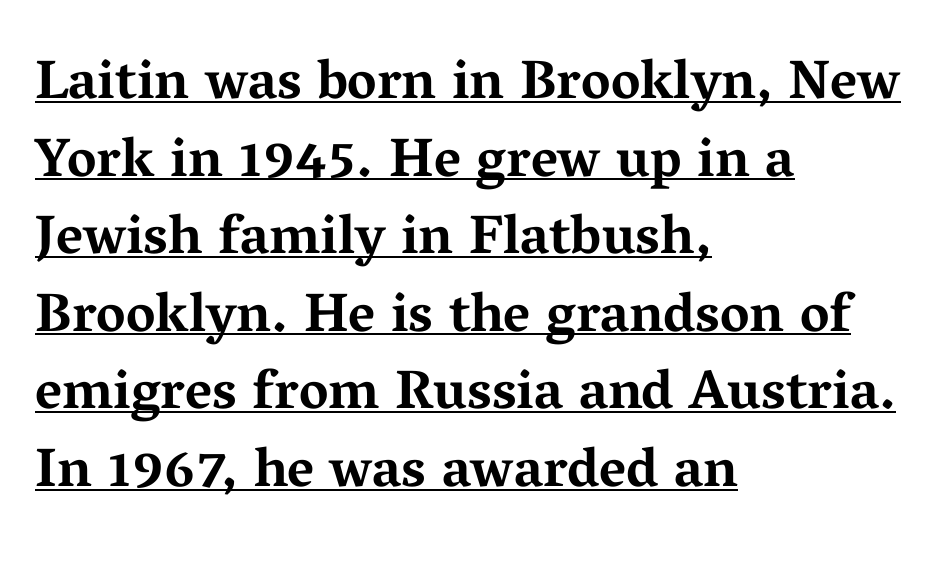
{"serif": "yes", "italic": "no", "bold": "yes", "weight": "bold", "width": "wide", "stroke_contrast": "medium", "x_height": "medium", "monospaced": "no", "underline": "yes", "align": "left", "line_spacing": "normal", "line_spacing_ratio": 1.41, "letter_spacing": "normal", "letter_spacing_em": 0.0, "glyph_px": 55}
